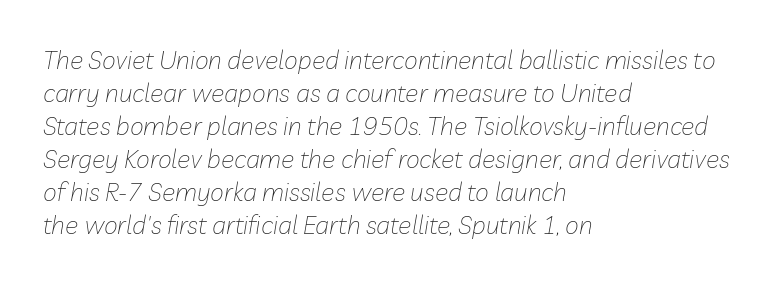
{"italic": "yes", "lean": "right", "slant_degrees": 10, "bold": "no", "underline": "no", "align": "left", "line_spacing": "normal", "line_spacing_ratio": 1.32, "letter_spacing": "normal", "letter_spacing_em": 0.0, "glyph_px": 25}
